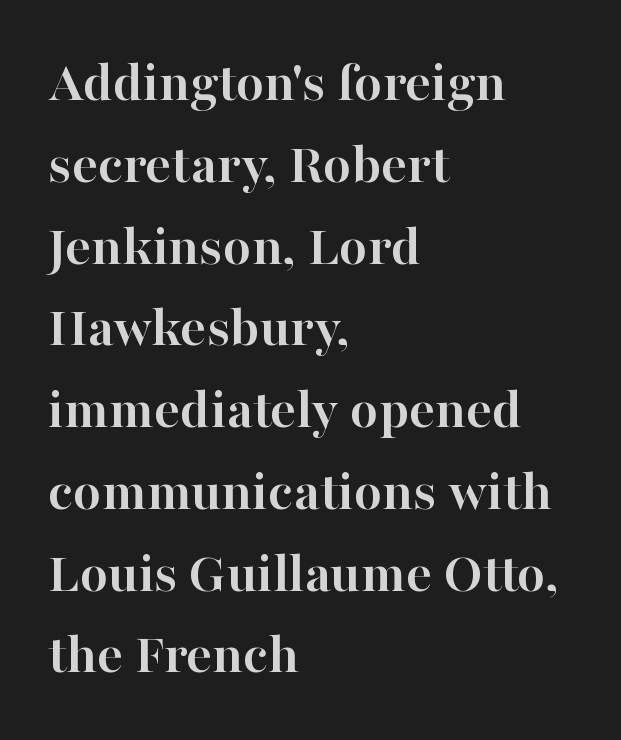
{"serif": "yes", "italic": "no", "bold": "yes", "weight": "semibold", "width": "normal", "stroke_contrast": "high", "x_height": "medium", "monospaced": "no", "underline": "no", "align": "left", "line_spacing": "normal", "line_spacing_ratio": 1.41, "letter_spacing": "normal", "letter_spacing_em": 0.0, "glyph_px": 58}
